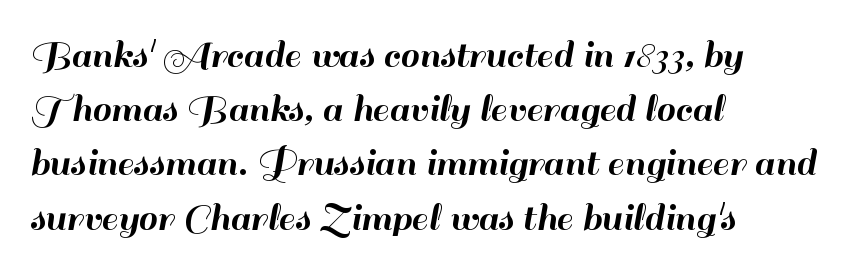
The setting favours the left margin, as ordinary paragraphs usually do. You could call the tracking neutral — neither tight nor loose. Rows of type keep a routine distance in the vertical direction. Unmarked baselines from the first word to the last.
